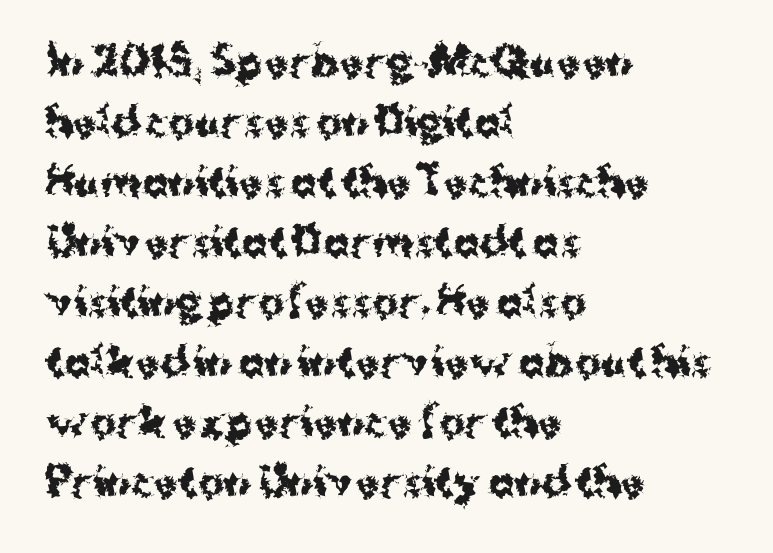
The compositor pushed each line to the left boundary. A typesetter would call this proportional, since set widths differ per character. The axis of the letterforms is exactly vertical. The glyphs in this specimen are sans serif.
